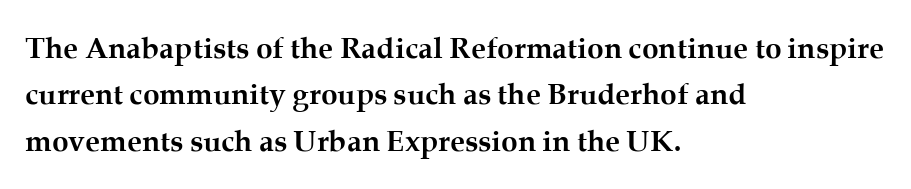
The image shows 30 px semibold serif type, upright; set left-aligned, normal line spacing (1.55x), normal letter spacing, not underlined; medium stroke contrast and a medium x-height.
